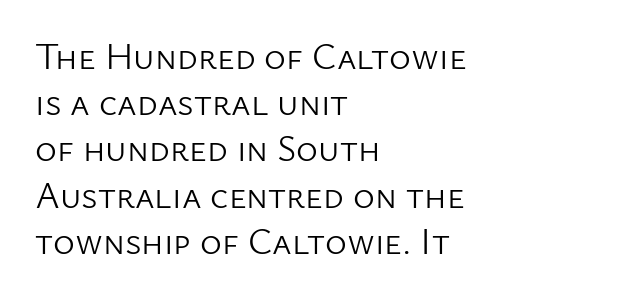
The image shows 37 px light sans-serif type, upright; set left-aligned, normal line spacing (1.25x), normal letter spacing, not underlined; low stroke contrast and a medium x-height.
